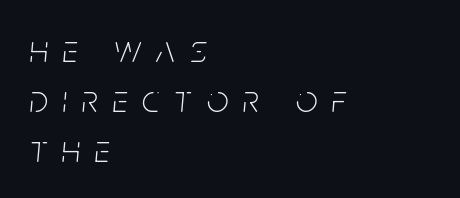
The face used here is proportionally spaced, like ordinary book or web type. This rendering features lettering with no underline. Interline gaps are of average width in this sample. Does the lettering tilt? It does — this is italic. The text block is weighted toward the left margin, trailing off unevenly rightward.
